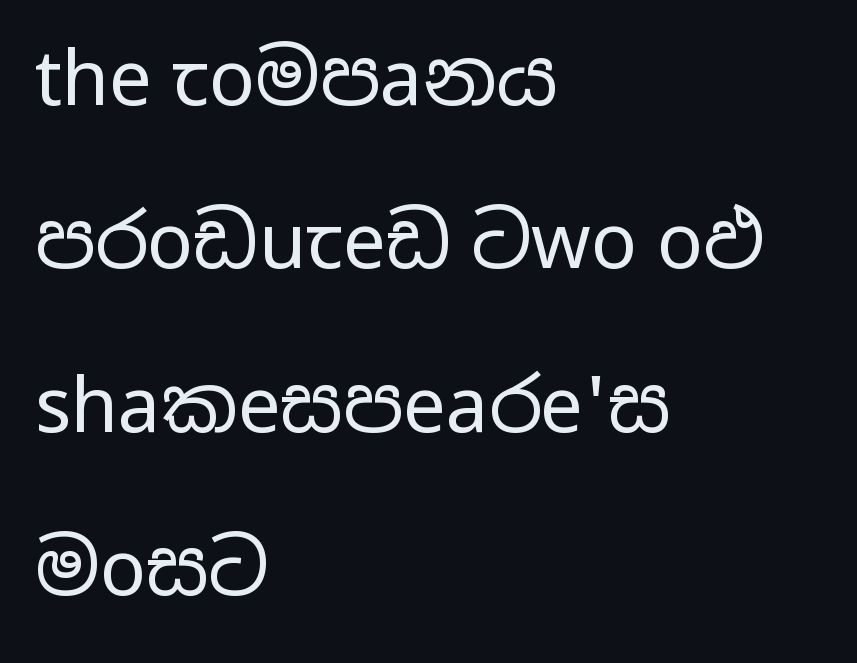
Q: Is the text bold? A: No.
Q: Is the text italic (slanted)? A: No, it is upright.
Q: Is the typeface a serif or a sans-serif typeface? A: Sans-serif.
Q: Is the text underlined? A: No.
Q: How is the paragraph aligned? A: Left-aligned.
Q: Is the spacing between letters normal or unusually wide? A: Normal.
Q: Is the spacing between lines tight, normal or loose? A: Loose.
Q: Width (condensed, normal, or wide)? A: Wide.
Q: Stroke contrast? A: Low.
Q: x-height? A: Medium.
Q: Monospaced? A: No.
